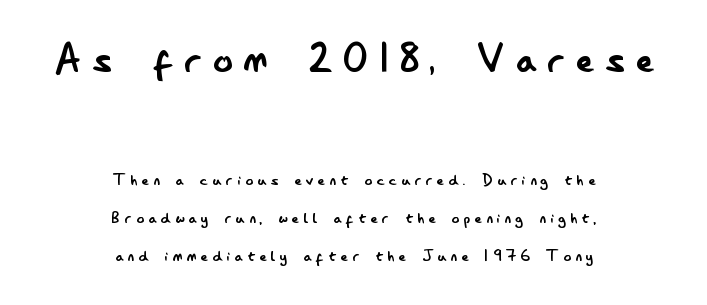
Centered paragraph, ragged on both sides. You get the large type first, then a drop to smaller type. The glyphs in this specimen are sans serif. Varying glyph widths throughout — classic text-font behaviour.
